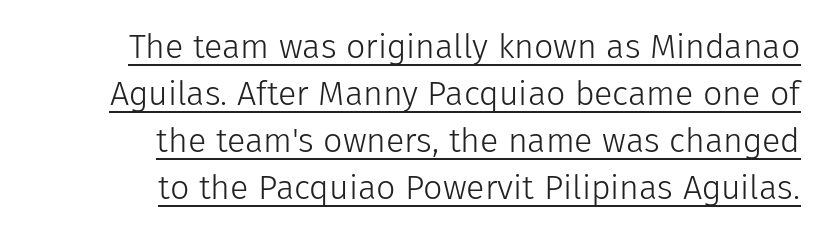
Q: Is the text bold? A: No.
Q: Is the text italic (slanted)? A: No, it is upright.
Q: Is the typeface a serif or a sans-serif typeface? A: Sans-serif.
Q: Is the text underlined? A: Yes.
Q: How is the paragraph aligned? A: Right-aligned.
Q: Is the spacing between letters normal or unusually wide? A: Normal.
Q: Is the spacing between lines tight, normal or loose? A: Normal.
Q: Width (condensed, normal, or wide)? A: Normal.
Q: Stroke contrast? A: Low.
Q: x-height? A: Medium.
Q: Monospaced? A: No.
